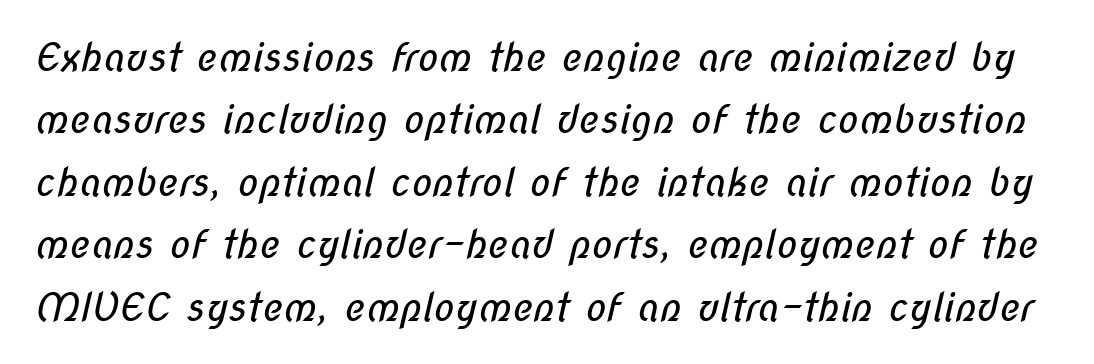
Q: Is the text bold? A: No.
Q: Is the typeface a serif or a sans-serif typeface? A: Sans-serif.
Q: Is the text underlined? A: No.
Q: Is the spacing between letters normal or unusually wide? A: Normal.
Q: Is the spacing between lines tight, normal or loose? A: Normal.
Q: Width (condensed, normal, or wide)? A: Condensed.
Q: Stroke contrast? A: Low.
Q: x-height? A: Medium.
Q: Monospaced? A: No.
